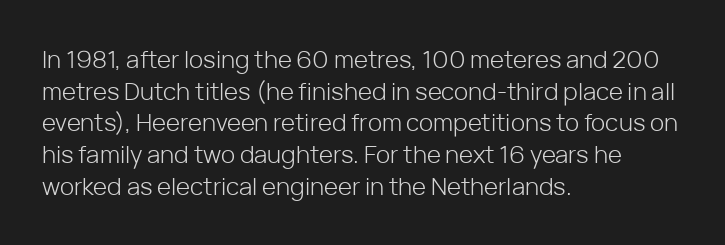
Leftover space on each line is placed entirely after the last word. The typesetting does not lean heavy: it is not bold. Honestly, the letter spacing is just normal — you wouldn't notice it. Underline: absent. If you drew a line through each stem, it would be perfectly vertical.
